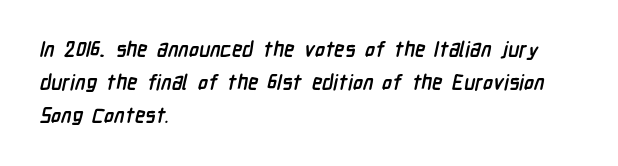
The image shows 21 px bold type; set left-aligned, normal line spacing (1.56x), normal letter spacing, not underlined.
